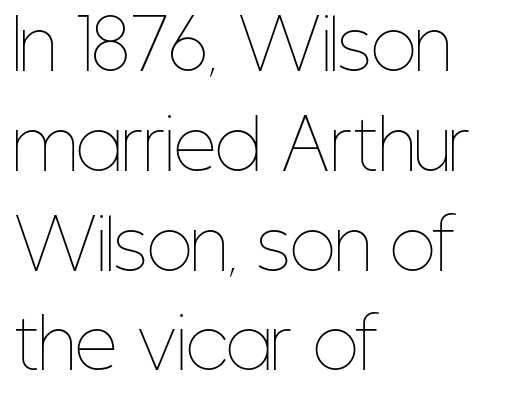
Q: Is the text bold? A: No.
Q: Is the text italic (slanted)? A: No, it is upright.
Q: Is the text underlined? A: No.
Q: How is the paragraph aligned? A: Left-aligned.
Q: Is the spacing between letters normal or unusually wide? A: Normal.
Q: Is the spacing between lines tight, normal or loose? A: Normal.
Q: Width (condensed, normal, or wide)? A: Condensed.
Q: Stroke contrast? A: Low.
Q: x-height? A: Medium.
Q: Monospaced? A: No.
